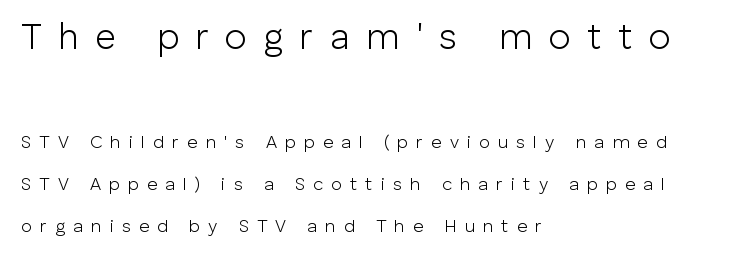
The image shows 36 px light sans-serif type, upright; set left-aligned, loose line spacing (2.33x), unusually wide letter spacing (+0.45 em), not underlined; the first (top) block is 2.0x larger; low stroke contrast and a medium x-height.
